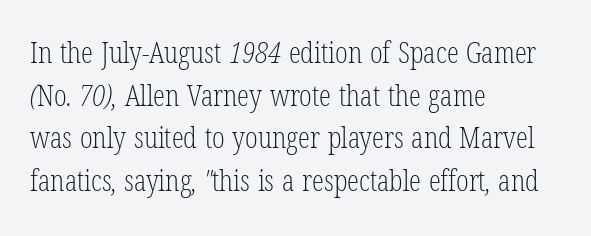
{"serif": "yes", "bold": "no", "weight": "light", "width": "condensed", "stroke_contrast": "low", "x_height": "medium", "monospaced": "no", "underline": "no", "align": "left", "line_spacing": "normal", "line_spacing_ratio": 1.42, "letter_spacing": "normal", "letter_spacing_em": 0.0, "glyph_px": 30}
